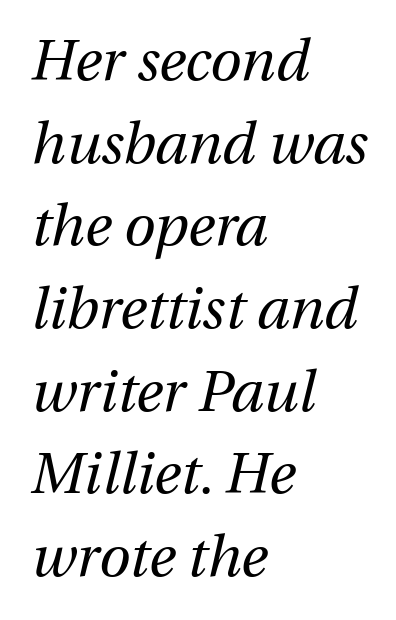
Italic: yes, the glyphs are oblique. This sample uses plain, unmodified letter spacing. You could not count columns in this text — the font is proportionally spaced. Every row of glyphs begins at an identical x-position on the left. Is this a heavy cut? Hardly; it is regular or lighter.
